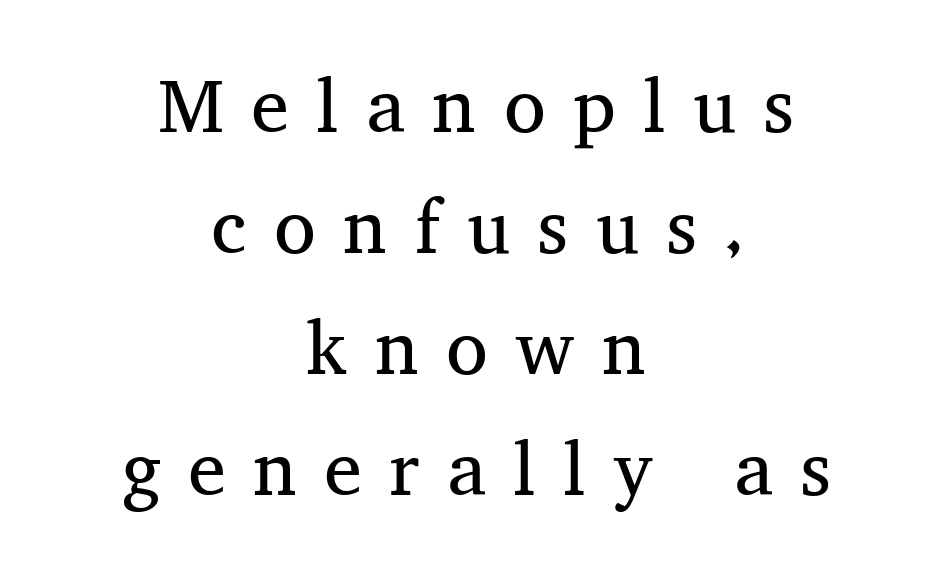
{"serif": "yes", "italic": "no", "bold": "no", "weight": "regular", "width": "normal", "stroke_contrast": "medium", "x_height": "medium", "monospaced": "no", "underline": "no", "align": "center", "line_spacing": "normal", "line_spacing_ratio": 1.59, "letter_spacing": "wide", "letter_spacing_em": 0.36, "glyph_px": 76}
